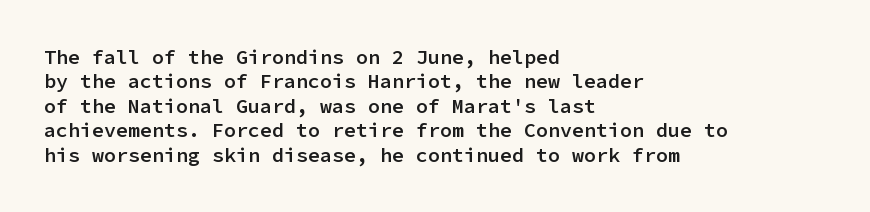
A typesetter would mark this as roman, not italic. Standard letterfit; no display-style spreading of the glyphs. This is the in-between weight designers call semibold or demi. The rendering anchors every line to the left-hand side. The area under the type is left untouched.
